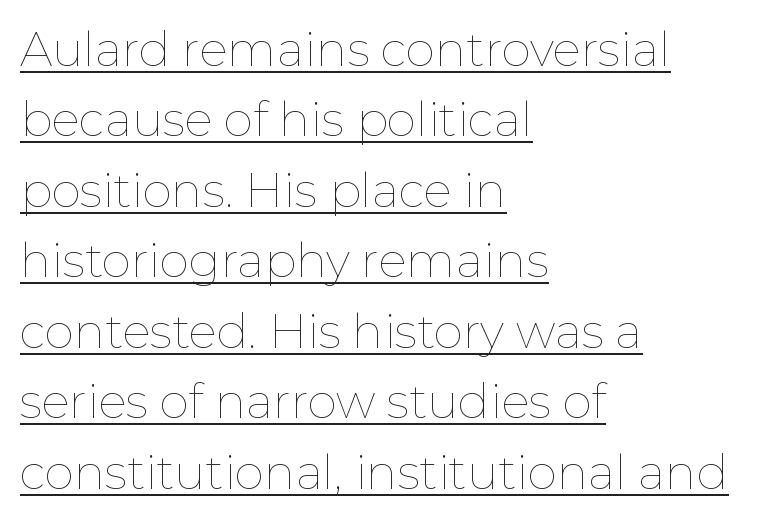
Q: Is the text bold? A: No.
Q: Is the text italic (slanted)? A: No, it is upright.
Q: Is the text underlined? A: Yes.
Q: How is the paragraph aligned? A: Left-aligned.
Q: Is the spacing between letters normal or unusually wide? A: Normal.
Q: Is the spacing between lines tight, normal or loose? A: Normal.
Q: Width (condensed, normal, or wide)? A: Normal.
Q: Stroke contrast? A: Low.
Q: x-height? A: Medium.
Q: Monospaced? A: No.
